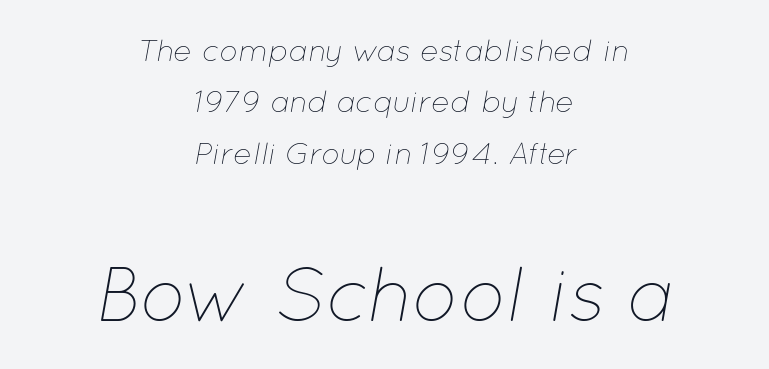
The image shows 77 px thin type, italic (leaning right); set centered, normal line spacing (1.66x), normal letter spacing, not underlined; the second (bottom) block is 2.48x larger; low stroke contrast and a medium x-height.
